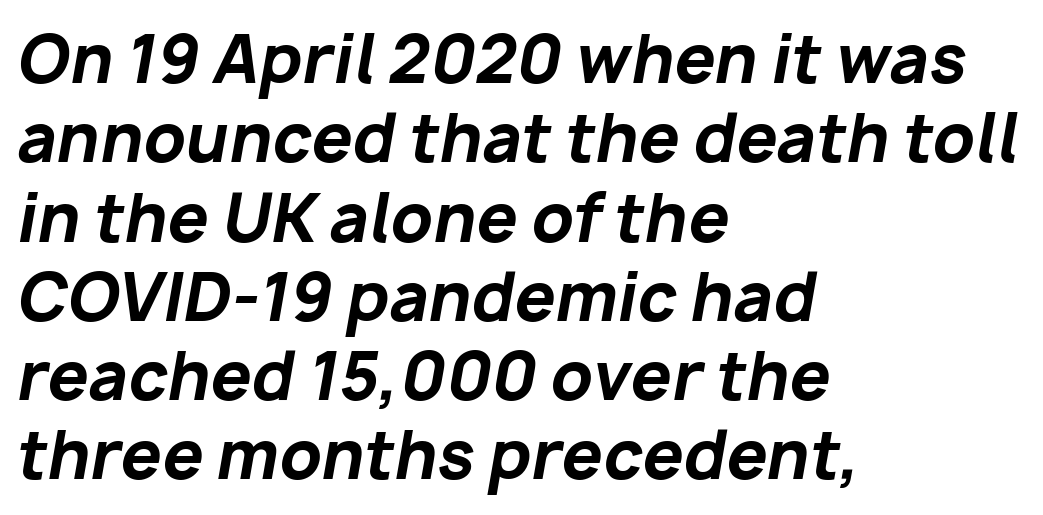
Q: Is the text bold? A: Yes.
Q: Is the text italic (slanted)? A: Yes, it leans right by about 10 degrees.
Q: Is the text underlined? A: No.
Q: How is the paragraph aligned? A: Left-aligned.
Q: Is the spacing between letters normal or unusually wide? A: Normal.
Q: Width (condensed, normal, or wide)? A: Normal.
Q: Stroke contrast? A: Low.
Q: x-height? A: Medium.
Q: Monospaced? A: No.
